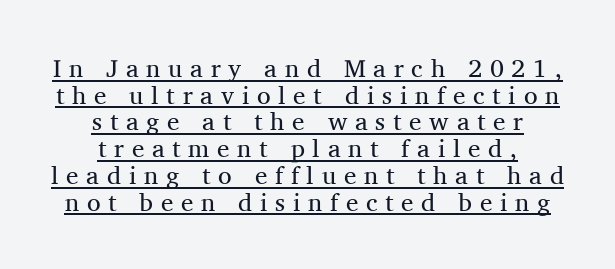
How are the letters spaced? Widely, with obvious added tracking. The typesetting does not lean heavy: it is not bold. Horizontal alignment here is central, giving a formal, balanced look. When letters stand straight like this, we call the style roman or upright. This sample trades vertical openness for compactness between lines. A typographer would call this underscored text.
